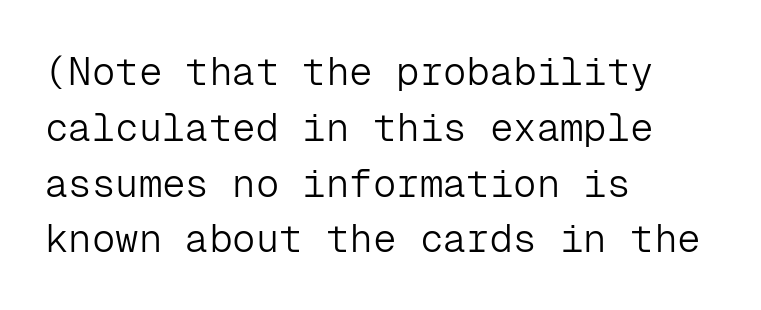
Q: Is the text bold? A: No.
Q: Is the text italic (slanted)? A: No, it is upright.
Q: Is the typeface a serif or a sans-serif typeface? A: Sans-serif.
Q: Is the text underlined? A: No.
Q: How is the paragraph aligned? A: Left-aligned.
Q: Is the spacing between letters normal or unusually wide? A: Normal.
Q: Is the spacing between lines tight, normal or loose? A: Normal.
Q: Width (condensed, normal, or wide)? A: Normal.
Q: Stroke contrast? A: Low.
Q: x-height? A: Medium.
Q: Monospaced? A: Yes.
